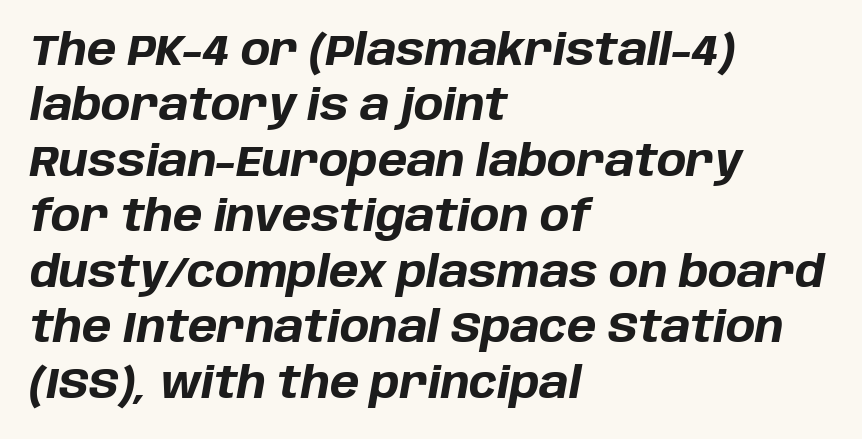
Horizontally, the lines are justified to the leading edge only. Does the weight exceed regular? Yes, all the way to bold. Nobody touched the tracking dial on this one. Is this a fixed-width face? No — the glyphs have proportional, varying widths. Honestly, there is no underline to notice here at all. An italicized treatment has been applied to the whole sample.
